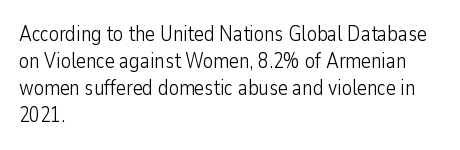
The passage shown is not underscored anywhere. Summary of vertical rhythm: regular, with standard interline spacing. The rag falls on the right side of this text block. Notice how the stems are strictly vertical — no italics here. Vertical stems look standard width or narrower in stroke.
